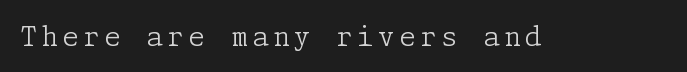
{"italic": "no", "bold": "no", "underline": "no", "glyph_px": 27}
